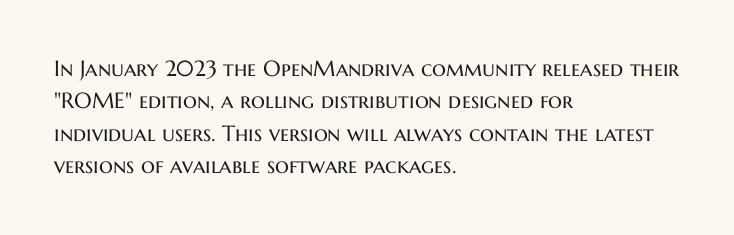
The image shows 22 px text type, upright; set left-aligned, normal line spacing (1.47x), normal letter spacing, not underlined.
